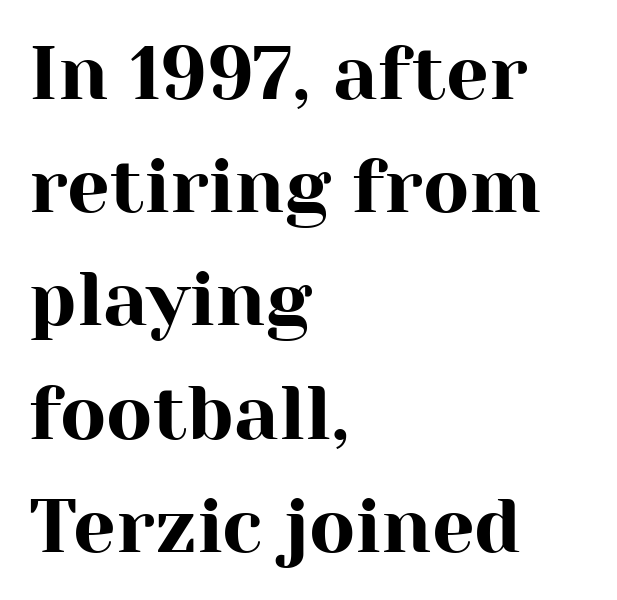
{"serif": "yes", "italic": "no", "width": "normal", "stroke_contrast": "high", "x_height": "medium", "monospaced": "no", "underline": "no", "align": "left", "line_spacing": "normal", "line_spacing_ratio": 1.49, "letter_spacing": "normal", "letter_spacing_em": 0.0, "glyph_px": 76}
